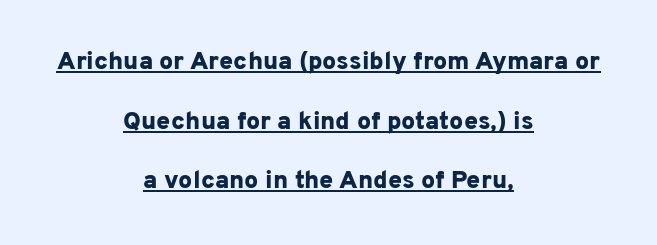
Spacing between characters is what you'd get straight out of the box. When letters stand straight like this, we call the style roman or upright. Somebody hit Ctrl+U on this one — the words are underlined. The sample has been set heavy, in full bold. This block would shrink considerably if given ordinary leading; it's expanded now.
